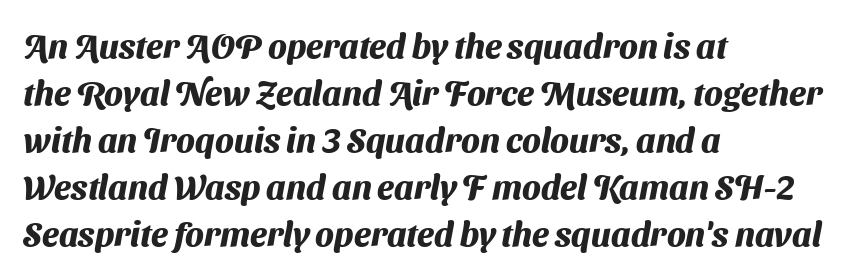
Q: Is the text bold? A: Yes.
Q: Is the typeface a serif or a sans-serif typeface? A: Sans-serif.
Q: Is the text underlined? A: No.
Q: How is the paragraph aligned? A: Left-aligned.
Q: Is the spacing between letters normal or unusually wide? A: Normal.
Q: Is the spacing between lines tight, normal or loose? A: Normal.
Q: Width (condensed, normal, or wide)? A: Normal.
Q: Stroke contrast? A: Medium.
Q: x-height? A: Medium.
Q: Monospaced? A: No.
